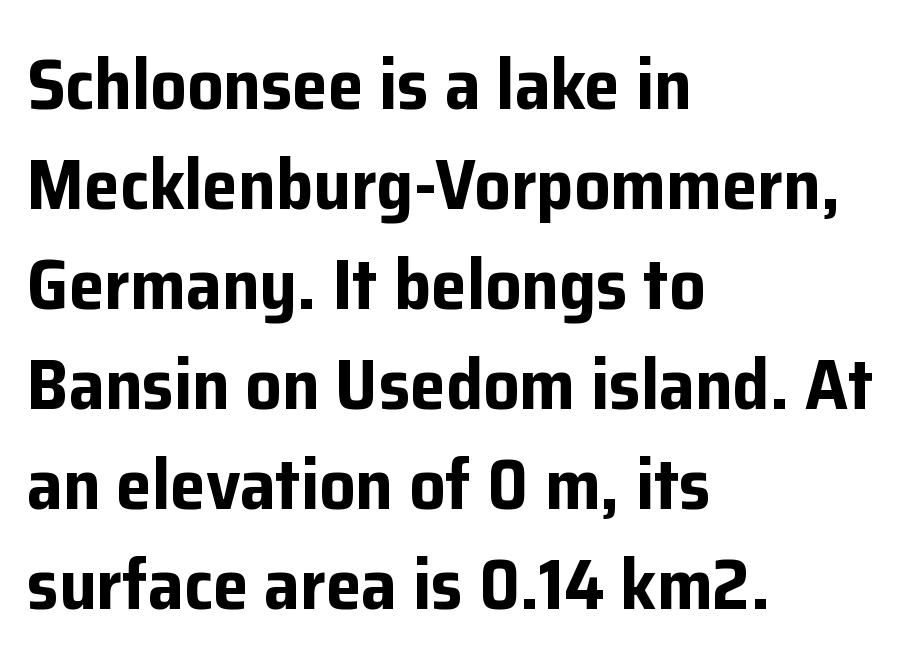
Q: Is the text bold? A: Yes.
Q: Is the text italic (slanted)? A: No, it is upright.
Q: Is the typeface a serif or a sans-serif typeface? A: Sans-serif.
Q: Is the text underlined? A: No.
Q: How is the paragraph aligned? A: Left-aligned.
Q: Is the spacing between letters normal or unusually wide? A: Normal.
Q: Is the spacing between lines tight, normal or loose? A: Normal.
Q: Width (condensed, normal, or wide)? A: Normal.
Q: Stroke contrast? A: Low.
Q: x-height? A: Medium.
Q: Monospaced? A: No.
